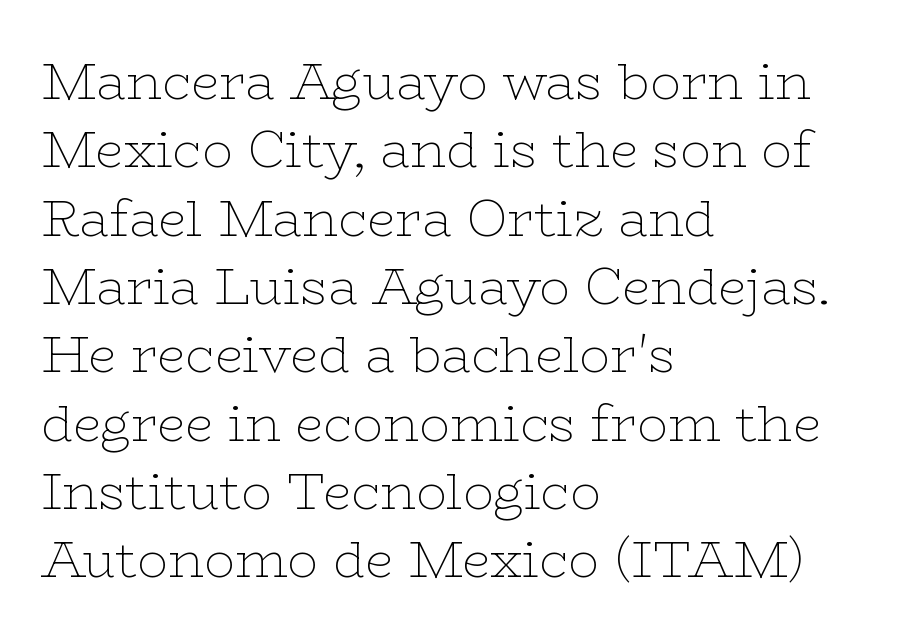
You could not count columns in this text — the font is proportionally spaced. The glyphs are unaccompanied by any horizontal stroke below them. Each new line begins a customary step beneath the previous one. Reading down the block, your eye returns to a fixed left position each line. The lettering holds an erect, upright posture throughout. Serif or sans? Serif — the stroke terminals have little feet.
